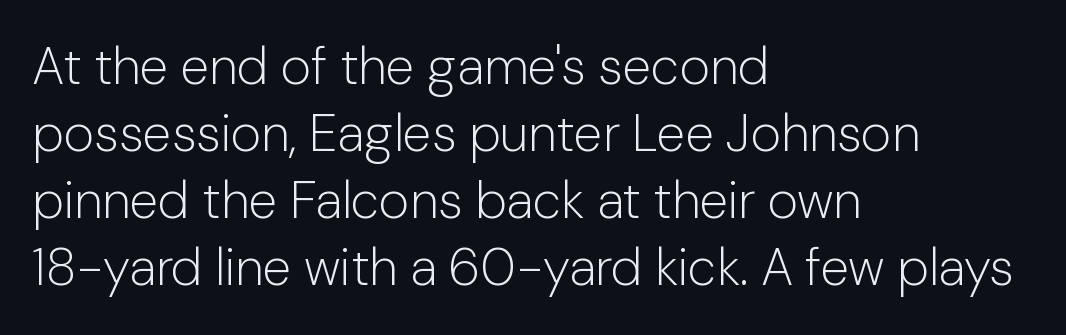
{"serif": "no", "italic": "no", "bold": "no", "weight": "light", "width": "normal", "stroke_contrast": "low", "x_height": "medium", "monospaced": "no", "underline": "no", "align": "left", "line_spacing": "normal", "line_spacing_ratio": 1.29, "letter_spacing": "normal", "letter_spacing_em": 0.0, "glyph_px": 52}
